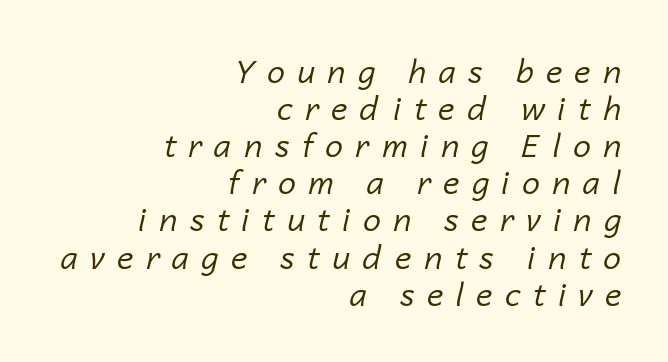
Is the letter spacing exaggerated? Yes — the characters are pushed far apart. A clean baseline with only descenders dipping below it. A light-to-regular cut is what we see here. Yep, that's italic — everything's leaning.
